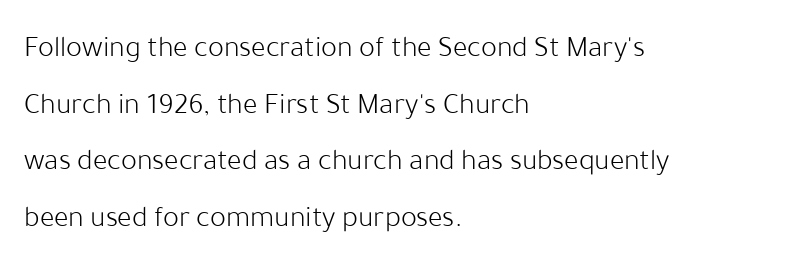
The image shows 30 px light sans-serif type, upright; set left-aligned, line spacing 1.89x, normal letter spacing, not underlined; low stroke contrast and a medium x-height.
